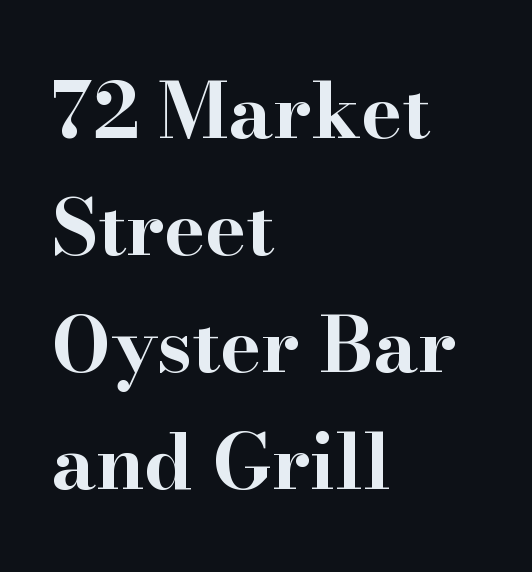
{"serif": "yes", "italic": "no", "bold": "yes", "weight": "bold", "width": "wide", "stroke_contrast": "high", "x_height": "small", "monospaced": "no", "underline": "no", "align": "left", "line_spacing": "normal", "line_spacing_ratio": 1.52, "letter_spacing": "normal", "letter_spacing_em": 0.0, "glyph_px": 77}
